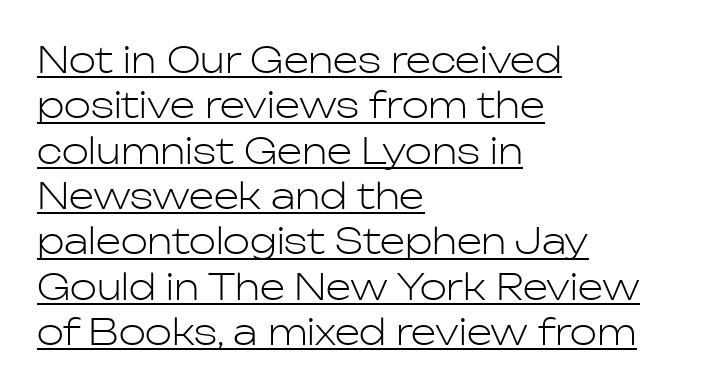
{"serif": "no", "italic": "no", "bold": "no", "weight": "light", "width": "normal", "stroke_contrast": "low", "x_height": "medium", "monospaced": "no", "underline": "yes", "align": "left", "line_spacing": "normal", "line_spacing_ratio": 1.26, "letter_spacing": "normal", "letter_spacing_em": 0.0, "glyph_px": 36}
